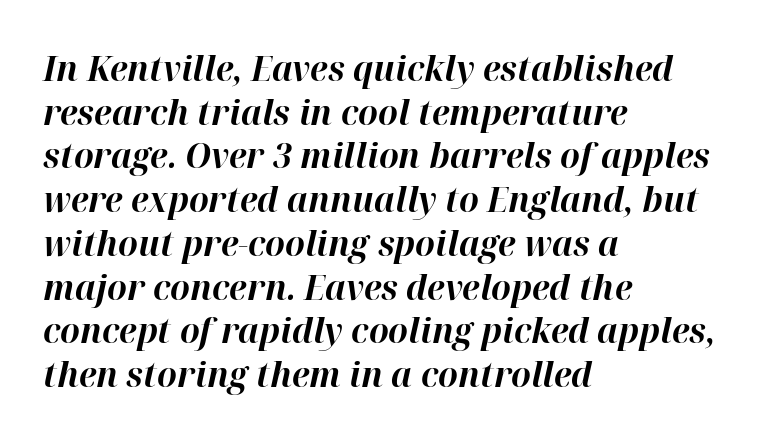
{"italic": "yes", "lean": "right", "slant_degrees": 12, "bold": "yes", "weight": "bold", "width": "normal", "stroke_contrast": "high", "x_height": "medium", "monospaced": "no", "underline": "no", "align": "left", "line_spacing": "normal", "line_spacing_ratio": 1.25, "letter_spacing": "normal", "letter_spacing_em": 0.0, "glyph_px": 35}
